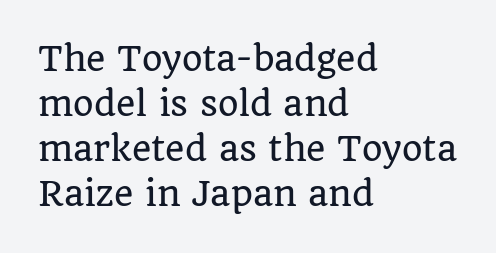
Q: Is the text italic (slanted)? A: No, it is upright.
Q: Is the typeface a serif or a sans-serif typeface? A: Serif.
Q: Is the text underlined? A: No.
Q: How is the paragraph aligned? A: Left-aligned.
Q: Is the spacing between letters normal or unusually wide? A: Normal.
Q: Is the spacing between lines tight, normal or loose? A: Normal.
Q: Width (condensed, normal, or wide)? A: Normal.
Q: Stroke contrast? A: Low.
Q: x-height? A: Large.
Q: Monospaced? A: No.
